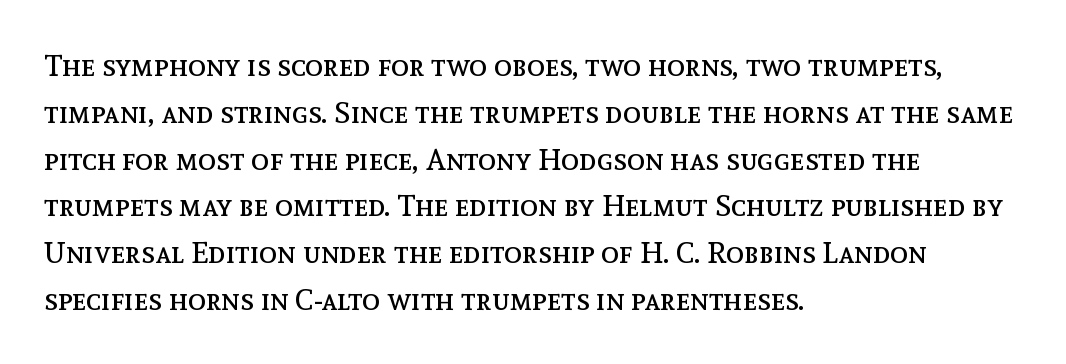
The image shows 30 px regular-weight type, upright; set left-aligned, normal line spacing (1.56x), normal letter spacing, not underlined; a medium x-height.
